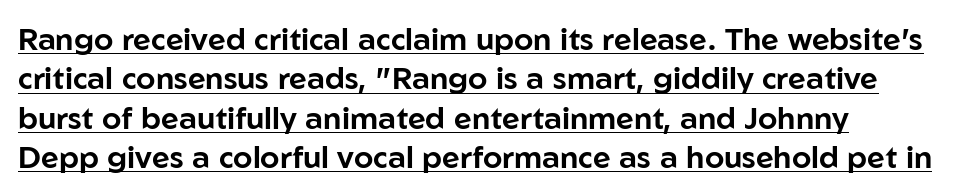
The image shows 31 px sans-serif type, upright; set normal line spacing (1.27x), normal letter spacing, underlined; low stroke contrast and a medium x-height.
